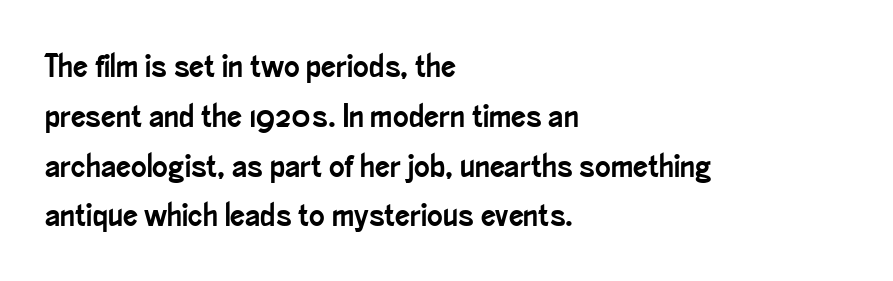
The image shows 33 px condensed sans-serif type, upright; set left-aligned, normal line spacing (1.51x), normal letter spacing, not underlined; low stroke contrast and a small x-height.
